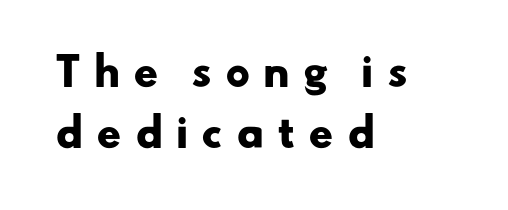
Q: Is the text bold? A: Yes.
Q: Is the typeface a serif or a sans-serif typeface? A: Sans-serif.
Q: Is the text underlined? A: No.
Q: How is the paragraph aligned? A: Left-aligned.
Q: Is the spacing between letters normal or unusually wide? A: Unusually wide.
Q: Is the spacing between lines tight, normal or loose? A: Normal.
Q: Width (condensed, normal, or wide)? A: Wide.
Q: Stroke contrast? A: Low.
Q: x-height? A: Small.
Q: Monospaced? A: No.
